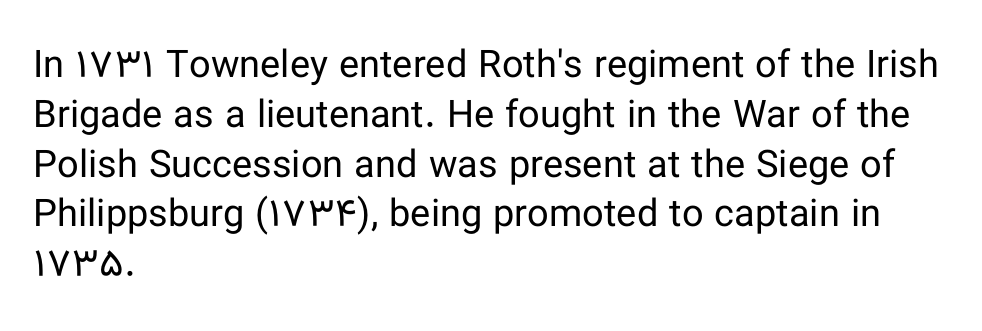
{"serif": "no", "italic": "no", "bold": "no", "weight": "regular", "width": "normal", "stroke_contrast": "low", "x_height": "medium", "monospaced": "no", "underline": "no", "align": "left", "line_spacing": "normal", "line_spacing_ratio": 1.31, "letter_spacing": "normal", "letter_spacing_em": 0.0, "glyph_px": 38}
